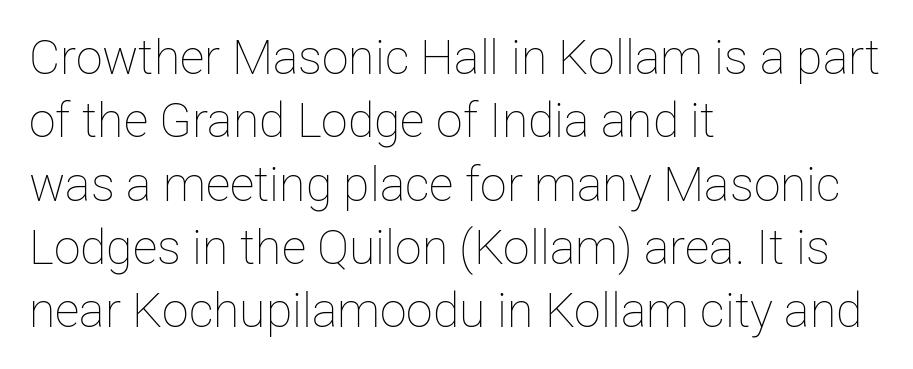
The image shows 48 px thin type, upright; set left-aligned, normal line spacing (1.32x), normal letter spacing, not underlined; low stroke contrast and a medium x-height.
